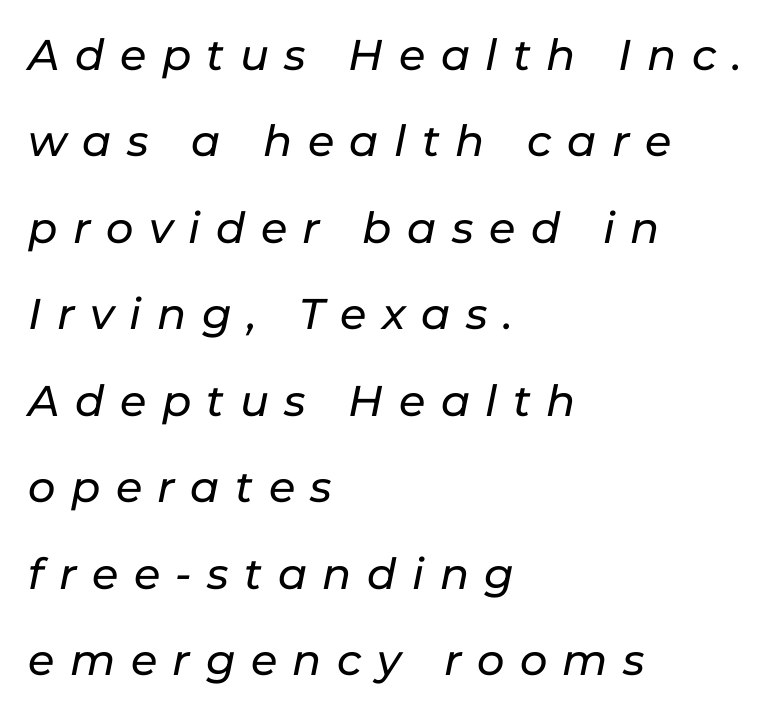
{"italic": "yes", "lean": "right", "slant_degrees": 11, "width": "normal", "stroke_contrast": "low", "x_height": "medium", "monospaced": "no", "underline": "no", "align": "left", "line_spacing": "loose", "line_spacing_ratio": 2.01, "letter_spacing": "wide", "letter_spacing_em": 0.36, "glyph_px": 43}
